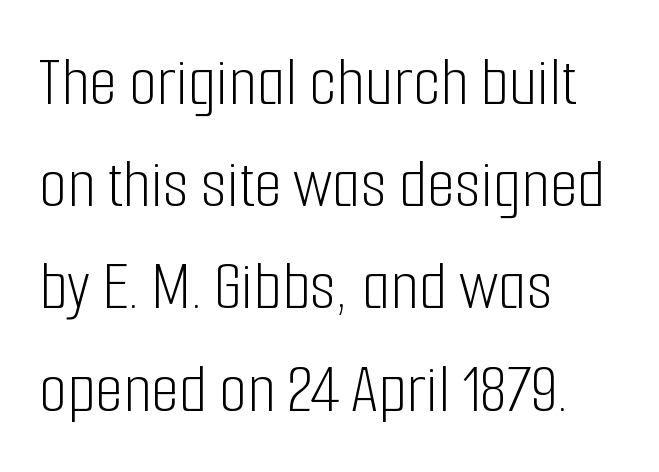
Q: Is the text bold? A: No.
Q: Is the text italic (slanted)? A: No, it is upright.
Q: Is the typeface a serif or a sans-serif typeface? A: Sans-serif.
Q: Is the text underlined? A: No.
Q: How is the paragraph aligned? A: Left-aligned.
Q: Is the spacing between letters normal or unusually wide? A: Normal.
Q: Is the spacing between lines tight, normal or loose? A: Normal.
Q: Width (condensed, normal, or wide)? A: Condensed.
Q: Stroke contrast? A: Low.
Q: x-height? A: Medium.
Q: Monospaced? A: No.
